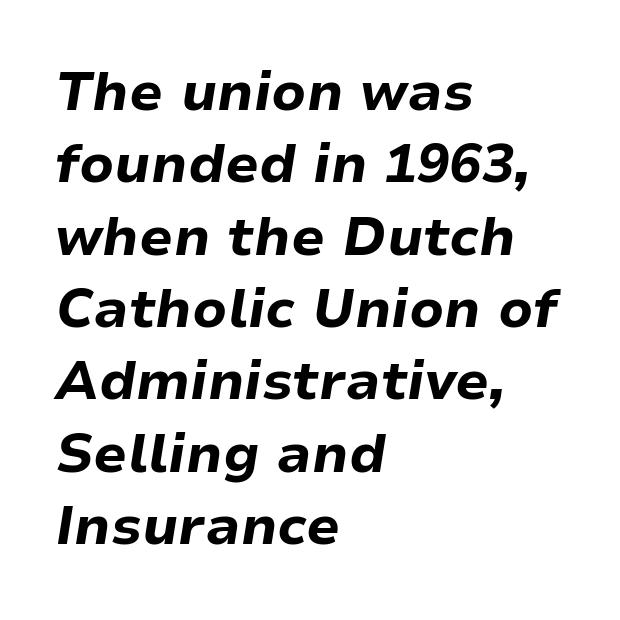
Q: Is the text bold? A: Yes.
Q: Is the text italic (slanted)? A: Yes, it leans right by about 9 degrees.
Q: Is the text underlined? A: No.
Q: How is the paragraph aligned? A: Left-aligned.
Q: Is the spacing between letters normal or unusually wide? A: Normal.
Q: Is the spacing between lines tight, normal or loose? A: Normal.
Q: Width (condensed, normal, or wide)? A: Normal.
Q: Stroke contrast? A: Low.
Q: x-height? A: Medium.
Q: Monospaced? A: No.
